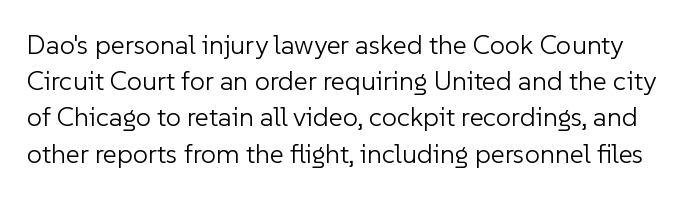
Q: Is the text bold? A: No.
Q: Is the text italic (slanted)? A: No, it is upright.
Q: Is the text underlined? A: No.
Q: Is the spacing between letters normal or unusually wide? A: Normal.
Q: Is the spacing between lines tight, normal or loose? A: Normal.
